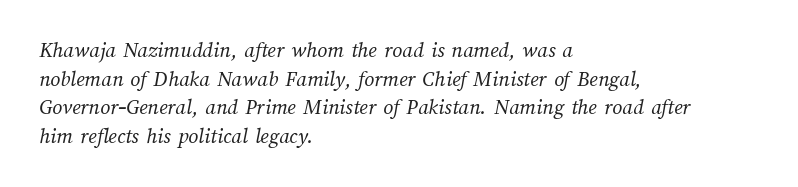
Q: Is the text bold? A: No.
Q: Is the text underlined? A: No.
Q: How is the paragraph aligned? A: Left-aligned.
Q: Is the spacing between letters normal or unusually wide? A: Normal.
Q: Is the spacing between lines tight, normal or loose? A: Normal.
